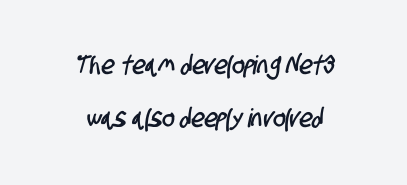
The image shows 26 px text type; set loose line spacing (2.04x), normal letter spacing, not underlined.
